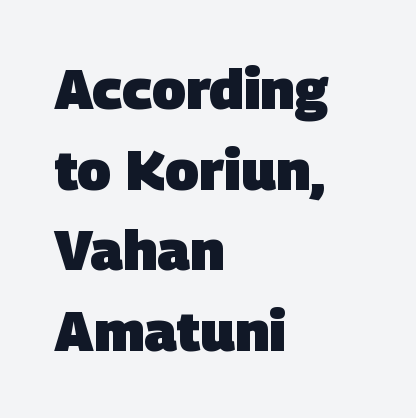
The image shows 56 px heavy sans-serif type; set left-aligned, normal line spacing (1.44x), normal letter spacing, not underlined; low stroke contrast and a large x-height.
